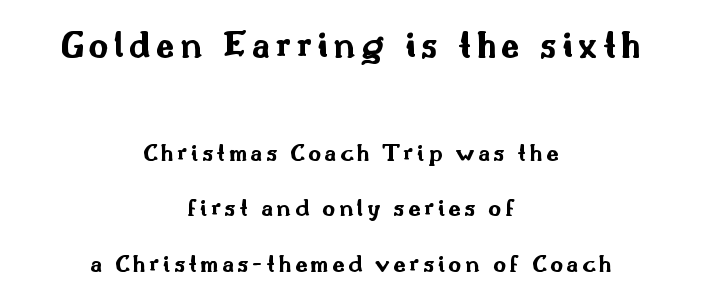
These lines stand farther apart than default settings would place them. Nothing sits at the stroke ends, so this counts as sans-serif. No italicization has been applied; the sample stays upright. Summary of weight: heavy, a full bold. This layout puts the oversized block above and the modest block below. Each letter keeps its own natural width here, so spacing adapts to shape.
